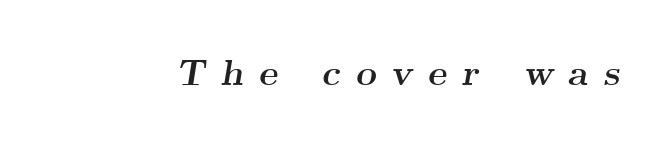
{"serif": "yes", "italic": "yes", "lean": "right", "slant_degrees": 9, "bold": "yes", "weight": "semibold", "width": "wide", "stroke_contrast": "medium", "x_height": "small", "monospaced": "no", "underline": "no", "letter_spacing": "wide", "letter_spacing_em": 0.42, "glyph_px": 36}
